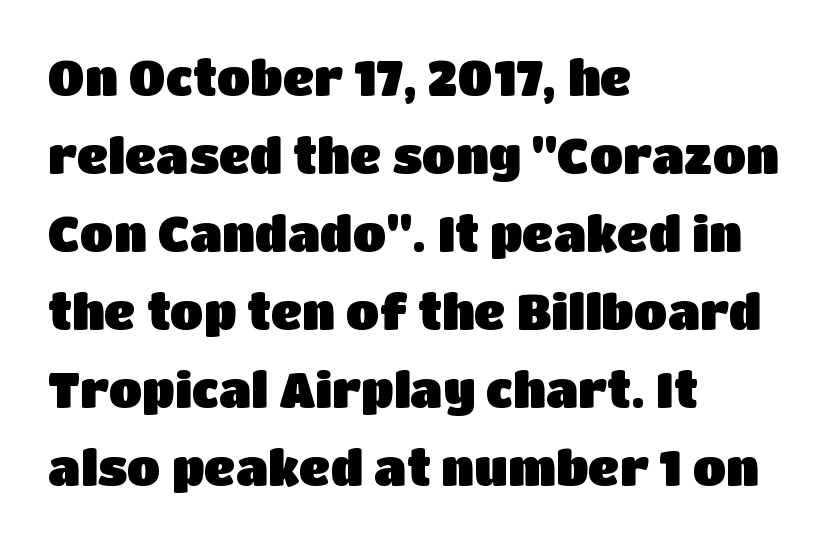
The image shows 49 px sans-serif type, upright; set left-aligned, normal line spacing (1.59x), normal letter spacing, not underlined; low stroke contrast and a large x-height.
